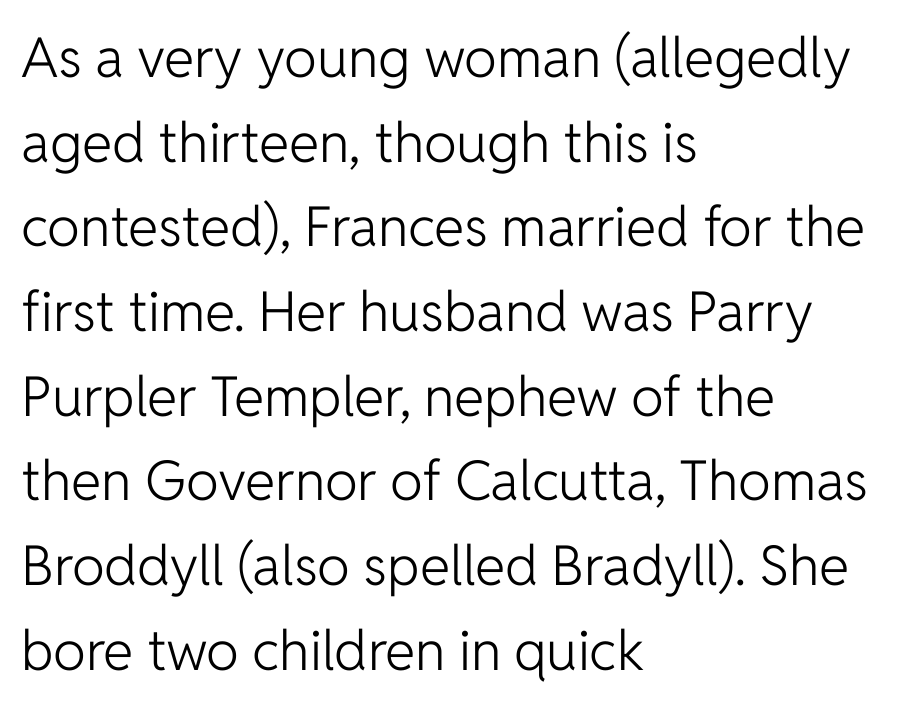
Q: Is the text bold? A: No.
Q: Is the text italic (slanted)? A: No, it is upright.
Q: Is the typeface a serif or a sans-serif typeface? A: Sans-serif.
Q: Is the text underlined? A: No.
Q: How is the paragraph aligned? A: Left-aligned.
Q: Is the spacing between letters normal or unusually wide? A: Normal.
Q: Is the spacing between lines tight, normal or loose? A: Normal.
Q: Width (condensed, normal, or wide)? A: Normal.
Q: Stroke contrast? A: Low.
Q: x-height? A: Medium.
Q: Monospaced? A: No.
